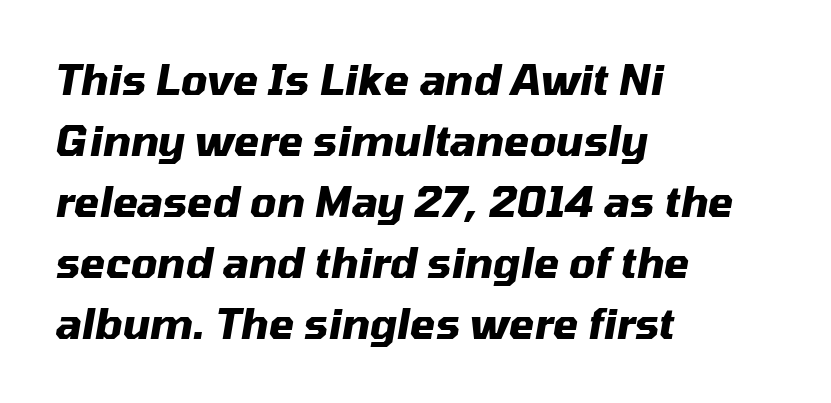
Yep, that's italic — everything's leaning. The rendering anchors every line to the left-hand side. Is this a fixed-width face? No — the glyphs have proportional, varying widths. Reading down the column, the eye jumps a familiar distance to each next line. Words float on clear page, feet unadorned.
